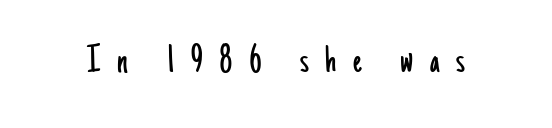
{"serif": "no", "italic": "no", "bold": "no", "weight": "light", "width": "condensed", "stroke_contrast": "low", "x_height": "small", "monospaced": "no", "underline": "no", "letter_spacing": "wide", "letter_spacing_em": 0.4, "glyph_px": 41}
